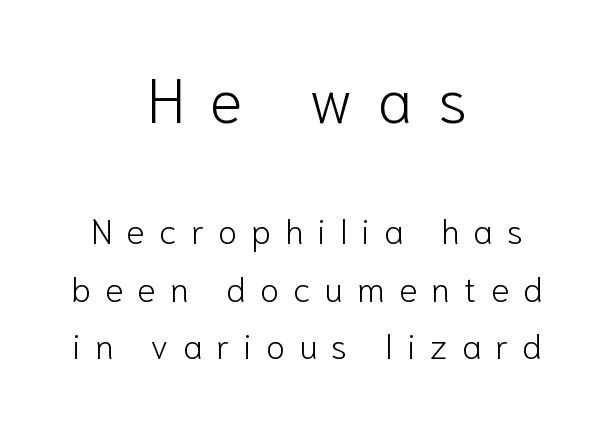
The image shows 62 px light sans-serif type, upright; set centered, normal line spacing (1.64x), unusually wide letter spacing (+0.4 em), not underlined; the first (top) block is 1.77x larger; low stroke contrast and a medium x-height.
